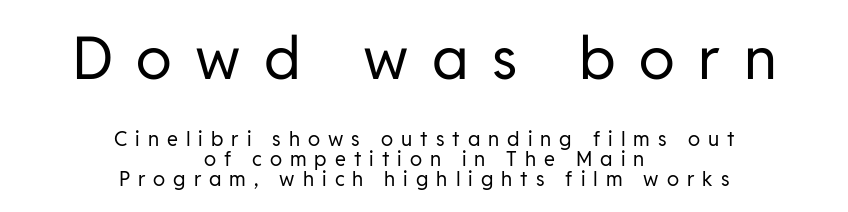
The image shows 59 px regular-weight sans-serif type, upright; set centered, tight line spacing (1.0x), unusually wide letter spacing (+0.4 em), not underlined; the first (top) block is 2.95x larger; low stroke contrast and a medium x-height.
